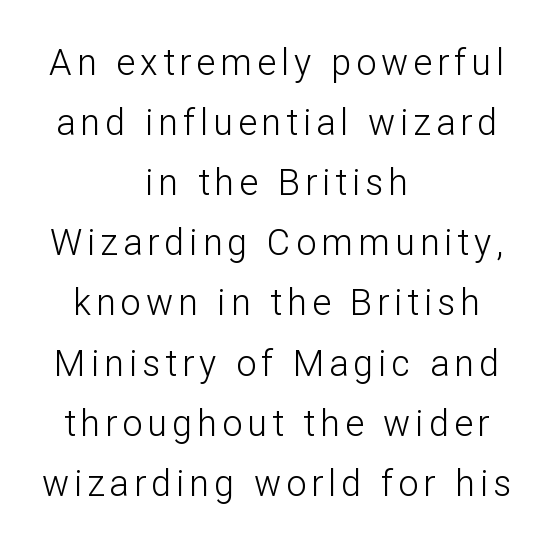
The image shows 36 px light sans-serif type, upright; set centered, normal line spacing (1.67x), not underlined; low stroke contrast and a medium x-height.
